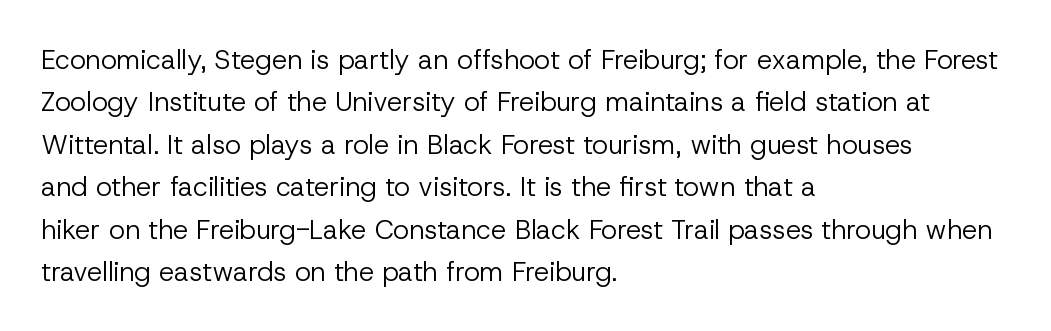
{"italic": "no", "bold": "no", "underline": "no", "align": "left", "line_spacing": "normal", "line_spacing_ratio": 1.57, "letter_spacing": "normal", "letter_spacing_em": 0.0, "glyph_px": 27}
